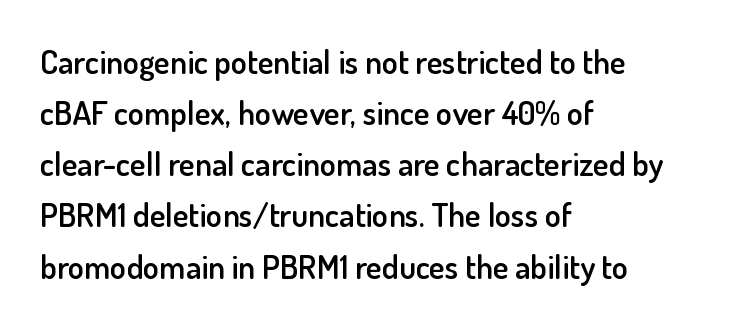
{"serif": "no", "italic": "no", "bold": "semi", "weight": "semibold", "width": "normal", "stroke_contrast": "low", "x_height": "small", "monospaced": "no", "underline": "no", "align": "left", "line_spacing": "normal", "line_spacing_ratio": 1.55, "letter_spacing": "normal", "letter_spacing_em": 0.0, "glyph_px": 33}
